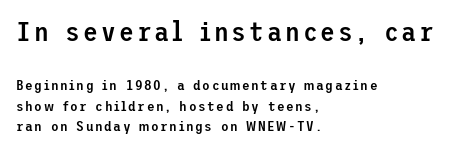
Q: Is the text bold? A: Semi-bold.
Q: Is the text italic (slanted)? A: No, it is upright.
Q: Is the text underlined? A: No.
Q: How is the paragraph aligned? A: Left-aligned.
Q: Is the spacing between lines tight, normal or loose? A: Normal.
Q: Which block of text is set in a larger size, the first (top) or the second (bottom)? A: The first (top) one.
